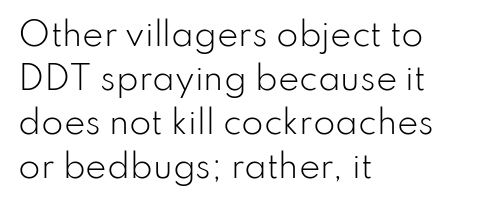
{"serif": "no", "italic": "no", "bold": "no", "weight": "light", "width": "normal", "stroke_contrast": "low", "x_height": "small", "monospaced": "no", "underline": "no", "align": "left", "line_spacing": "normal", "line_spacing_ratio": 1.38, "letter_spacing": "normal", "letter_spacing_em": 0.0, "glyph_px": 32}
